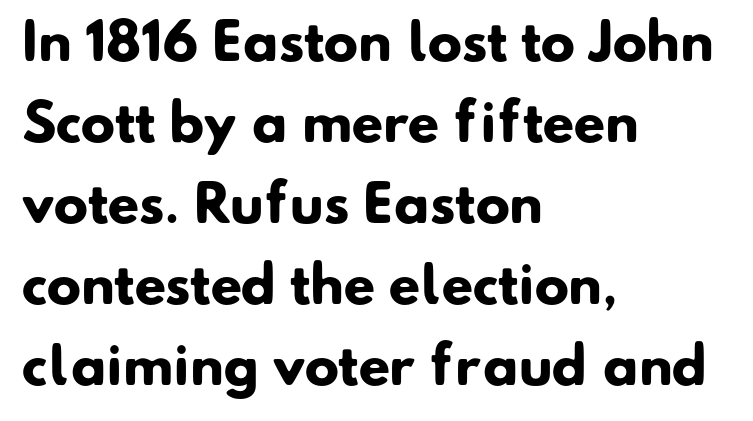
The image shows 51 px heavy sans-serif type; set left-aligned, normal line spacing (1.59x), normal letter spacing, not underlined; low stroke contrast and a small x-height.
